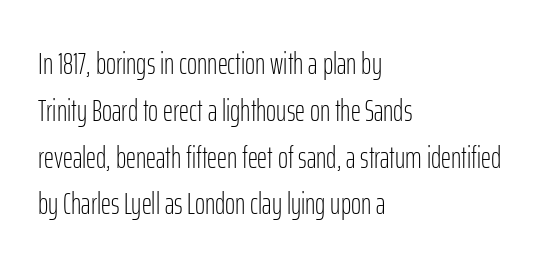
The image shows 31 px light, condensed sans-serif type, upright; set left-aligned, normal line spacing (1.51x), normal letter spacing, not underlined; low stroke contrast and a medium x-height.
